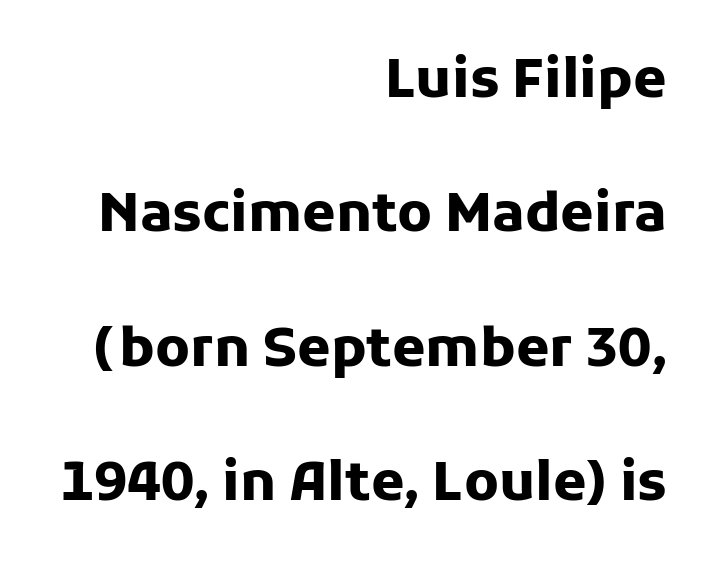
The image shows 54 px heavy sans-serif type, upright; set right-aligned, loose line spacing (2.49x), normal letter spacing, not underlined; low stroke contrast and a medium x-height.
